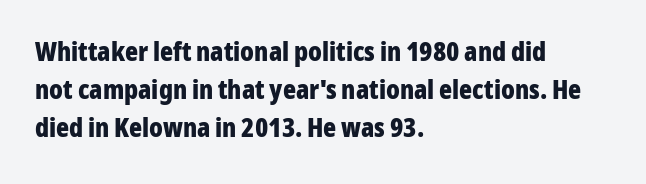
{"italic": "no", "bold": "yes", "underline": "no", "align": "left", "line_spacing": "normal", "line_spacing_ratio": 1.4, "letter_spacing": "normal", "letter_spacing_em": 0.0, "glyph_px": 27}
